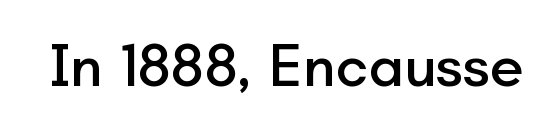
The image shows 62 px sans-serif type, upright; set normal letter spacing, not underlined; low stroke contrast and a small x-height.
